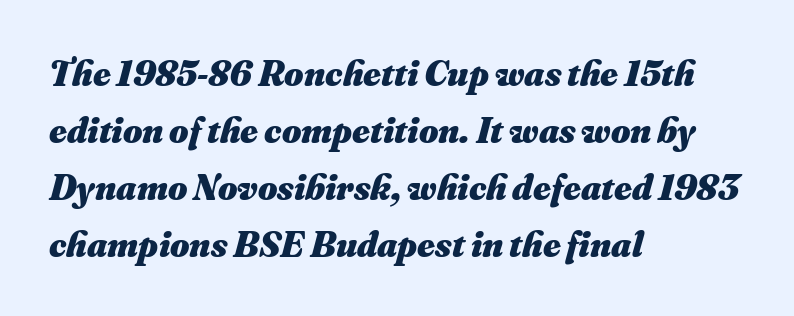
{"italic": "yes", "lean": "right", "slant_degrees": 16, "bold": "yes", "weight": "heavy", "width": "normal", "stroke_contrast": "medium", "x_height": "small", "monospaced": "no", "underline": "no", "align": "left", "line_spacing": "normal", "line_spacing_ratio": 1.54, "letter_spacing": "normal", "letter_spacing_em": 0.0, "glyph_px": 37}
